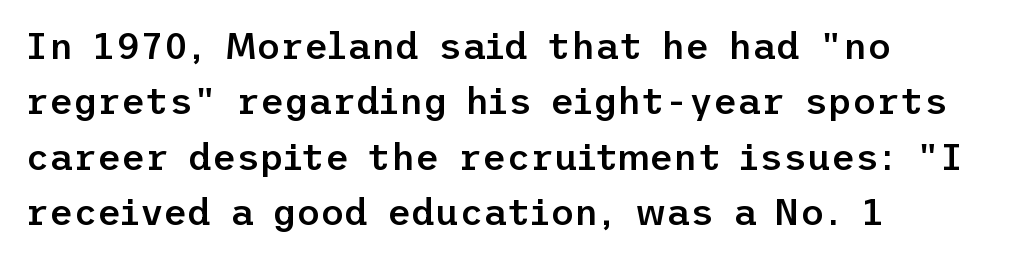
The image shows 37 px semibold sans-serif type, upright; set left-aligned, normal line spacing (1.5x), normal letter spacing, not underlined; low stroke contrast and a medium x-height.
